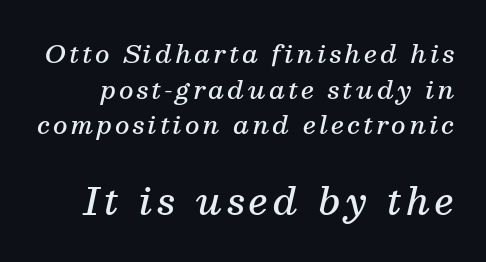
Block two is the big one; block one sits smaller above it. Regarding serifs, this sample has them. This is the in-between weight designers call semibold or demi. This is oblique type, the kind used for emphasis or titles. Leading matches the norm, producing a regular column.
